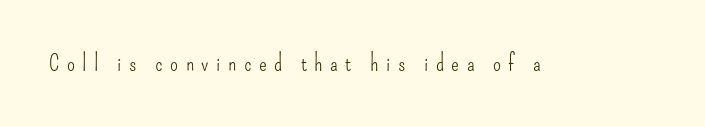
The letterforms sit at book weight or below. Letters rest on an invisible, unmarked baseline. You could only call the tracking loose — the letters float apart. Style check: upright.
